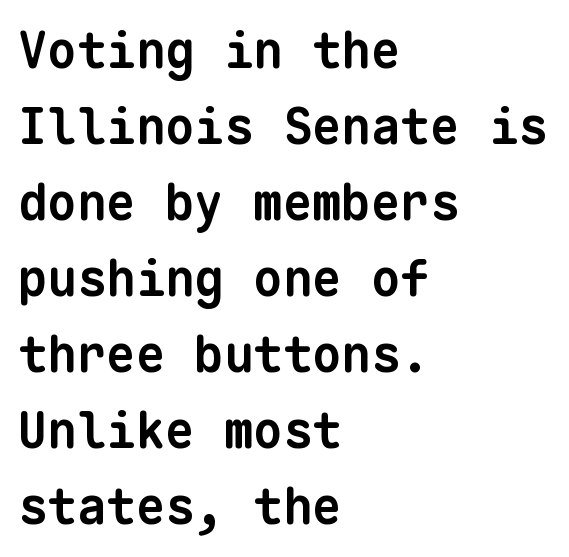
The image shows 49 px bold sans-serif type, monospaced; set left-aligned, normal line spacing (1.55x), normal letter spacing, not underlined; low stroke contrast and a medium x-height.
